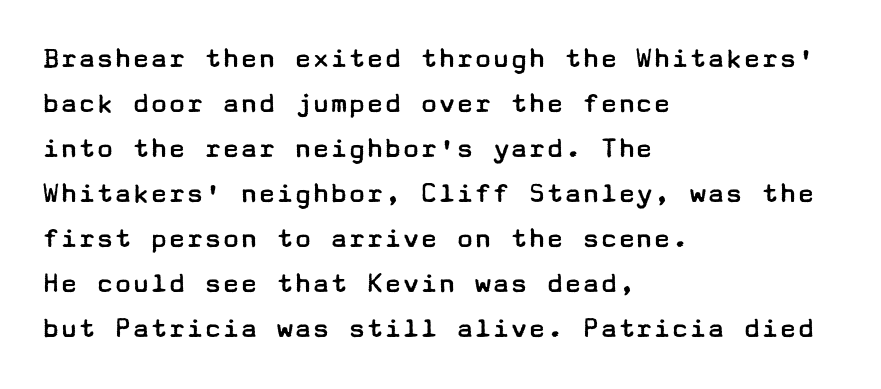
{"serif": "no", "italic": "no", "bold": "no", "weight": "regular", "width": "wide", "stroke_contrast": "low", "x_height": "medium", "underline": "no", "align": "left", "line_spacing": "normal", "line_spacing_ratio": 1.5, "letter_spacing": "normal", "letter_spacing_em": 0.0, "glyph_px": 30}
